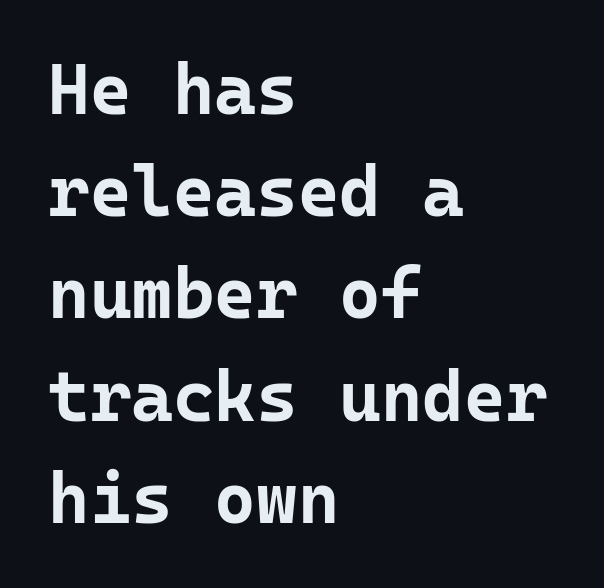
The image shows 71 px bold sans-serif type, upright, monospaced; set left-aligned, normal line spacing (1.44x), normal letter spacing, not underlined; low stroke contrast and a medium x-height.
